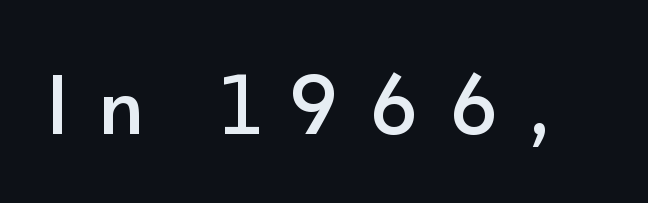
{"serif": "no", "italic": "no", "width": "normal", "stroke_contrast": "low", "x_height": "small", "monospaced": "no", "underline": "no", "letter_spacing": "wide", "letter_spacing_em": 0.36, "glyph_px": 80}
